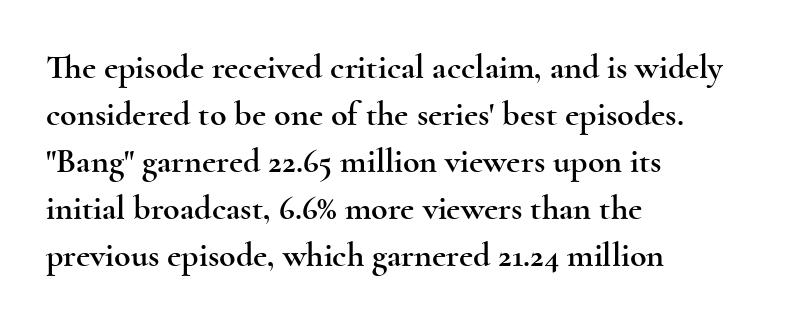
Q: Is the text italic (slanted)? A: No, it is upright.
Q: Is the typeface a serif or a sans-serif typeface? A: Serif.
Q: Is the text underlined? A: No.
Q: How is the paragraph aligned? A: Left-aligned.
Q: Is the spacing between letters normal or unusually wide? A: Normal.
Q: Is the spacing between lines tight, normal or loose? A: Normal.
Q: Width (condensed, normal, or wide)? A: Wide.
Q: x-height? A: Small.
Q: Monospaced? A: No.
